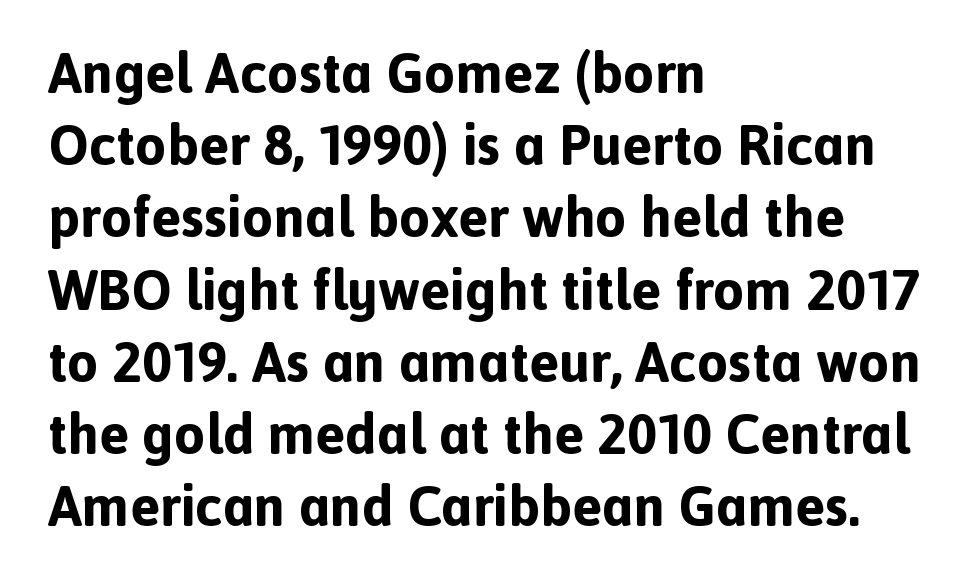
Weight: bold. Quick note: interline space is typical. The gaps between neighbouring characters are ordinary and unremarkable. The typesetter chose a ragged-right arrangement here.
